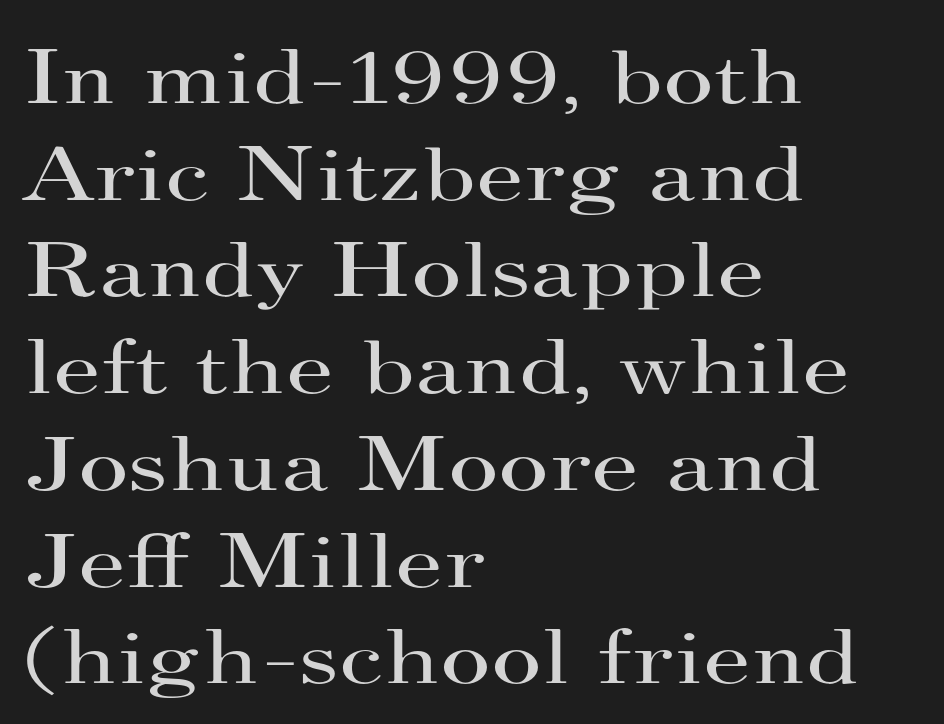
This is not heavy type; no bold has been used. Designer's note — italics off, roman on. Tracking value appears to be zero — textbook default spacing. The setting favours the left margin, as ordinary paragraphs usually do. The baseline area is clear.
